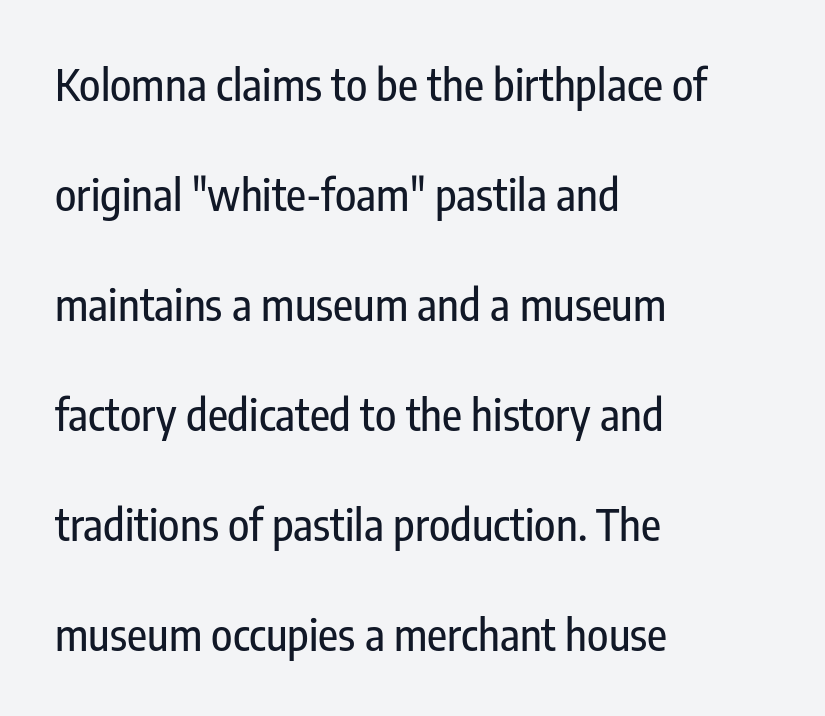
Q: Is the text italic (slanted)? A: No, it is upright.
Q: Is the typeface a serif or a sans-serif typeface? A: Sans-serif.
Q: Is the text underlined? A: No.
Q: How is the paragraph aligned? A: Left-aligned.
Q: Is the spacing between letters normal or unusually wide? A: Normal.
Q: Is the spacing between lines tight, normal or loose? A: Loose.
Q: Width (condensed, normal, or wide)? A: Condensed.
Q: Stroke contrast? A: Low.
Q: x-height? A: Medium.
Q: Monospaced? A: No.
